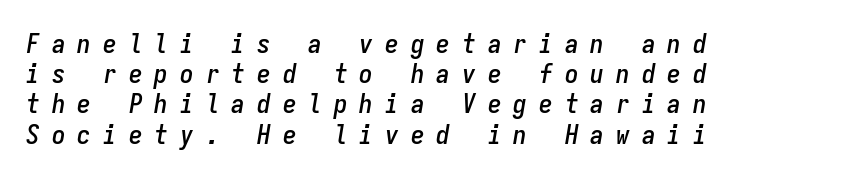
The image shows 27 px text type, italic (leaning right); set left-aligned, tight line spacing (1.12x), unusually wide letter spacing (+0.45 em), not underlined.
